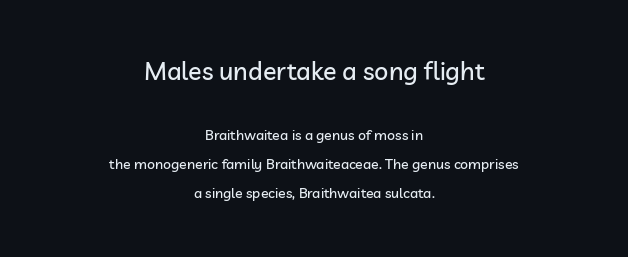
The image shows 25 px text type, upright; set centered, loose line spacing (2.06x), normal letter spacing, not underlined; the first (top) block is 1.79x larger.
